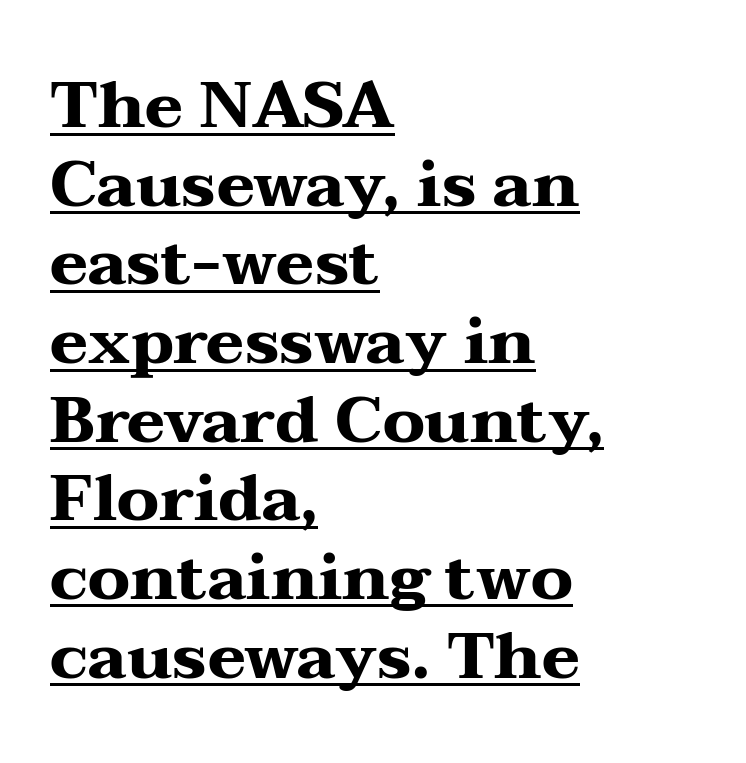
{"serif": "yes", "italic": "no", "bold": "yes", "weight": "heavy", "width": "wide", "stroke_contrast": "medium", "x_height": "medium", "monospaced": "no", "underline": "yes", "align": "left", "line_spacing_ratio": 1.21, "letter_spacing": "normal", "letter_spacing_em": 0.0, "glyph_px": 65}
